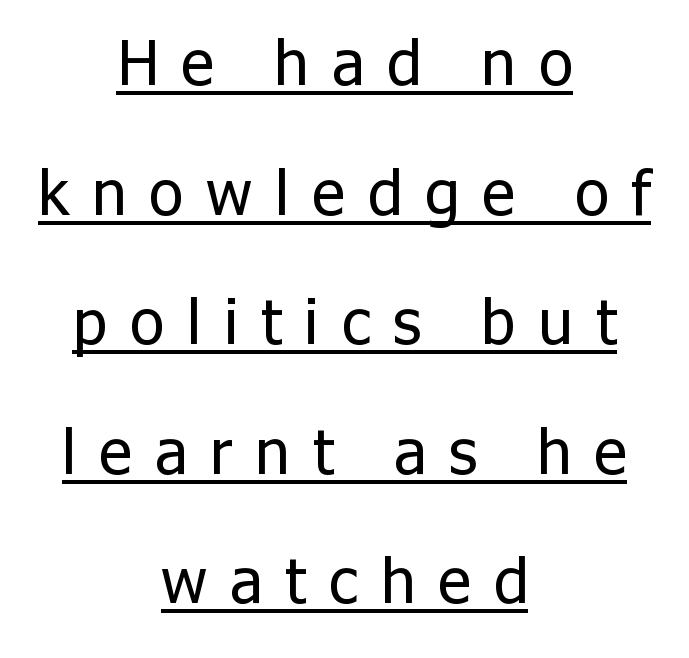
{"serif": "no", "italic": "no", "bold": "no", "weight": "regular", "width": "normal", "stroke_contrast": "low", "x_height": "medium", "monospaced": "no", "underline": "yes", "align": "center", "line_spacing": "loose", "line_spacing_ratio": 2.09, "letter_spacing": "wide", "letter_spacing_em": 0.37, "glyph_px": 62}
